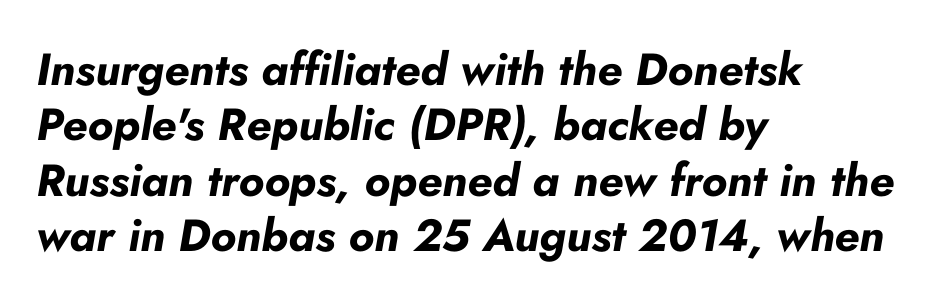
Q: Is the text bold? A: Yes.
Q: Is the text italic (slanted)? A: Yes, it leans right by about 10 degrees.
Q: Is the text underlined? A: No.
Q: How is the paragraph aligned? A: Left-aligned.
Q: Is the spacing between letters normal or unusually wide? A: Normal.
Q: Width (condensed, normal, or wide)? A: Normal.
Q: Stroke contrast? A: Low.
Q: x-height? A: Small.
Q: Monospaced? A: No.
